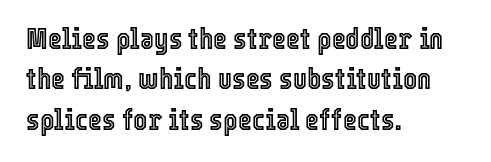
{"italic": "no", "width": "condensed", "x_height": "medium", "monospaced": "no", "underline": "no", "align": "left", "line_spacing": "normal", "line_spacing_ratio": 1.35, "letter_spacing": "normal", "letter_spacing_em": 0.0, "glyph_px": 30}
